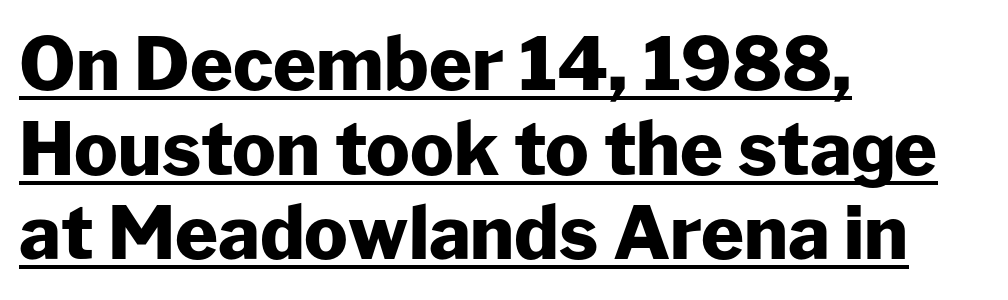
Q: Is the text bold? A: Yes.
Q: Is the text italic (slanted)? A: No, it is upright.
Q: Is the typeface a serif or a sans-serif typeface? A: Sans-serif.
Q: Is the text underlined? A: Yes.
Q: How is the paragraph aligned? A: Left-aligned.
Q: Is the spacing between letters normal or unusually wide? A: Normal.
Q: Width (condensed, normal, or wide)? A: Normal.
Q: Stroke contrast? A: Low.
Q: x-height? A: Medium.
Q: Monospaced? A: No.
